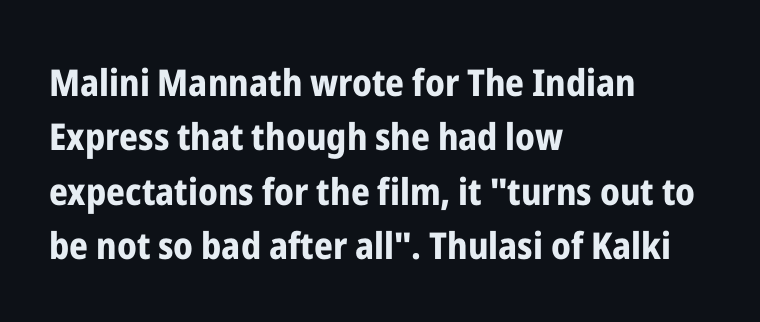
The image shows 37 px bold, condensed sans-serif type, upright; set left-aligned, normal line spacing (1.47x), normal letter spacing, not underlined; low stroke contrast and a medium x-height.
